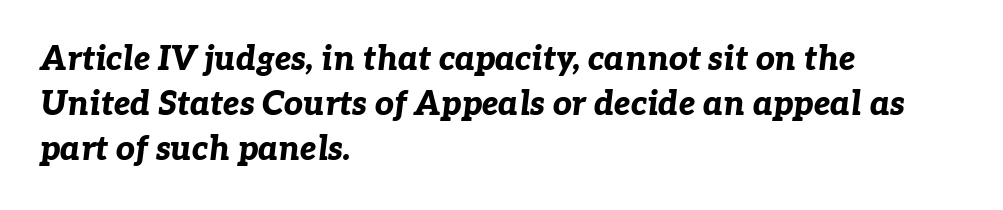
{"italic": "yes", "lean": "right", "slant_degrees": 7, "bold": "yes", "weight": "bold", "width": "normal", "stroke_contrast": "low", "x_height": "medium", "monospaced": "no", "underline": "no", "align": "left", "line_spacing": "normal", "line_spacing_ratio": 1.36, "letter_spacing": "normal", "letter_spacing_em": 0.0, "glyph_px": 33}
